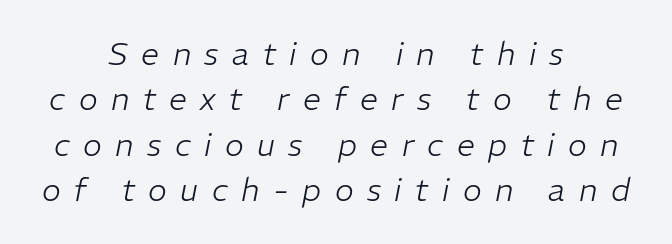
{"italic": "yes", "lean": "right", "slant_degrees": 11, "bold": "no", "weight": "light", "width": "normal", "stroke_contrast": "low", "x_height": "medium", "monospaced": "no", "underline": "no", "align": "center", "line_spacing": "normal", "line_spacing_ratio": 1.42, "letter_spacing": "wide", "letter_spacing_em": 0.42, "glyph_px": 32}
